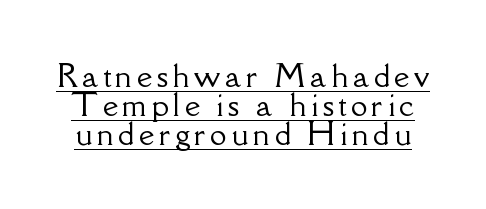
The image shows 30 px serif type, upright; set tight line spacing (0.97x), underlined; low stroke contrast and a small x-height.
